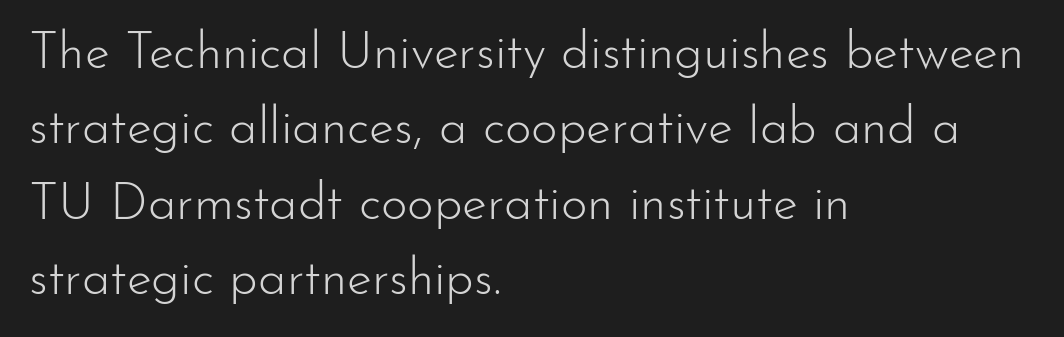
Underlining? Definitely not there. Are there feet on the stems? There aren't — it's a sans. These lines keep a tight, regular rhythm from letter to letter. Leftover space on each line is placed entirely after the last word. The block of text has a typical density, with ordinary space between rows.
